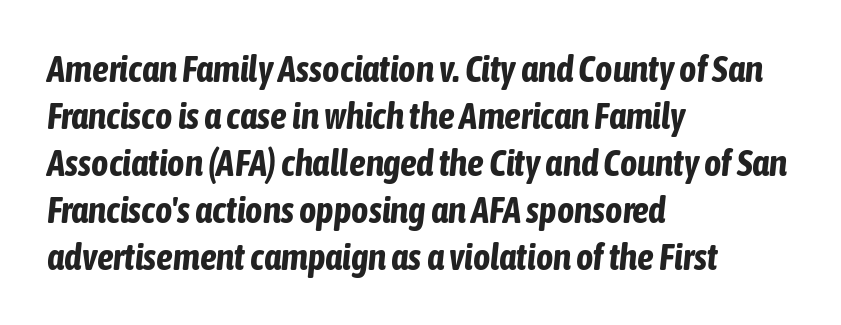
Yep, that's italic — everything's leaning. The passage is arranged the way most books set body copy — flush left. The rendering uses natural spacing where letterforms have individual widths. The words here are not underlined.
